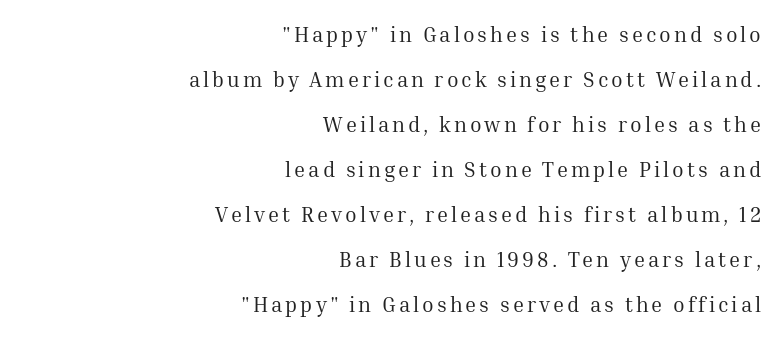
Clear beneath every line of the passage. If you measured baseline to baseline, you'd find a long distance. Is there any slant? The stems are plumb. No heavy texture on the line: the type isn't bold.
